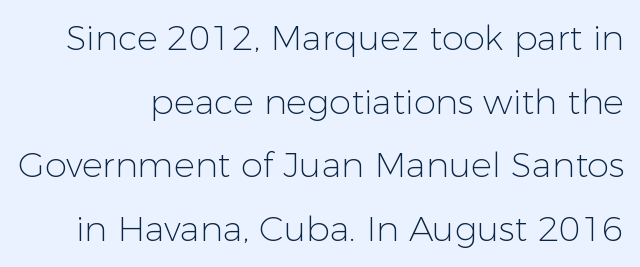
Q: Is the text bold? A: No.
Q: Is the text italic (slanted)? A: No, it is upright.
Q: Is the typeface a serif or a sans-serif typeface? A: Sans-serif.
Q: Is the text underlined? A: No.
Q: Is the spacing between letters normal or unusually wide? A: Normal.
Q: Width (condensed, normal, or wide)? A: Normal.
Q: Stroke contrast? A: Low.
Q: x-height? A: Medium.
Q: Monospaced? A: No.
